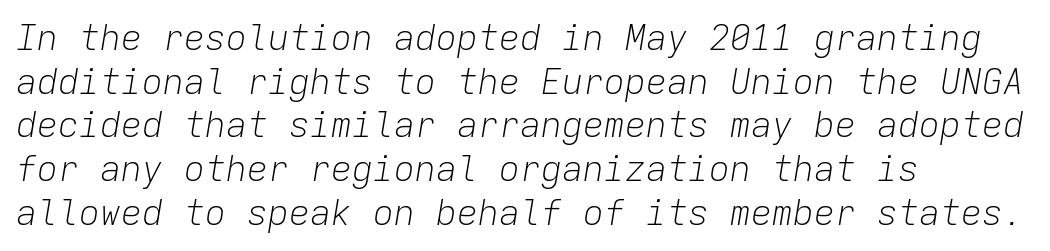
{"italic": "yes", "lean": "right", "slant_degrees": 9, "bold": "no", "weight": "light", "width": "normal", "stroke_contrast": "low", "x_height": "medium", "monospaced": "yes", "underline": "no", "align": "left", "line_spacing": "normal", "line_spacing_ratio": 1.25, "letter_spacing": "normal", "letter_spacing_em": 0.0, "glyph_px": 35}
